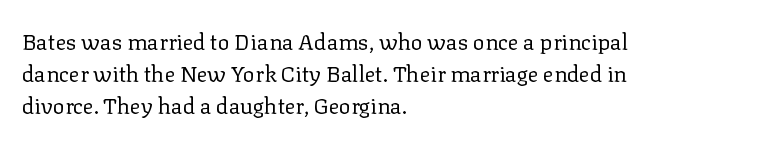
The image shows 22 px text type, upright; set left-aligned, normal line spacing (1.45x), normal letter spacing, not underlined.
